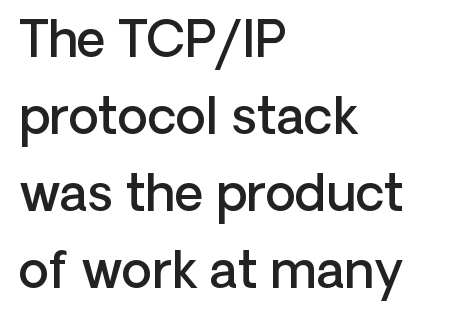
The image shows 50 px semibold sans-serif type, upright; set left-aligned, normal line spacing (1.54x), normal letter spacing, not underlined; low stroke contrast and a medium x-height.
